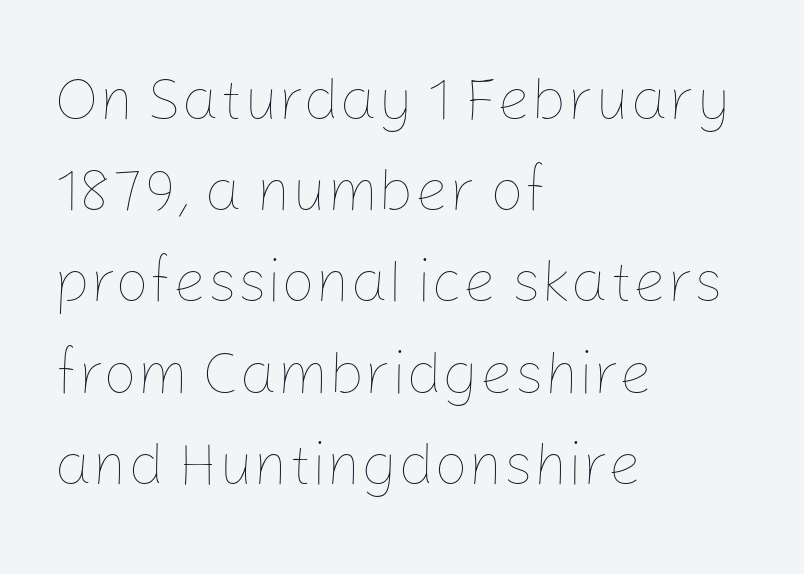
Q: Is the text bold? A: No.
Q: Is the text italic (slanted)? A: No, it is upright.
Q: Is the text underlined? A: No.
Q: How is the paragraph aligned? A: Left-aligned.
Q: Is the spacing between letters normal or unusually wide? A: Normal.
Q: Is the spacing between lines tight, normal or loose? A: Normal.
Q: Width (condensed, normal, or wide)? A: Normal.
Q: Stroke contrast? A: Low.
Q: x-height? A: Medium.
Q: Monospaced? A: No.
